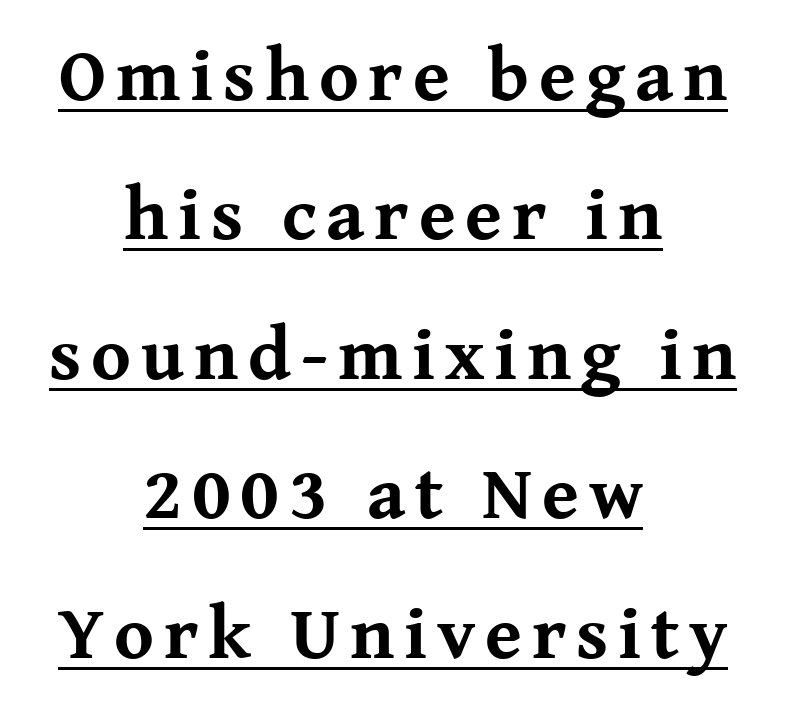
Q: Is the text bold? A: Yes.
Q: Is the text italic (slanted)? A: No, it is upright.
Q: Is the typeface a serif or a sans-serif typeface? A: Serif.
Q: Is the text underlined? A: Yes.
Q: How is the paragraph aligned? A: Centered.
Q: Width (condensed, normal, or wide)? A: Normal.
Q: Stroke contrast? A: Medium.
Q: x-height? A: Medium.
Q: Monospaced? A: No.
